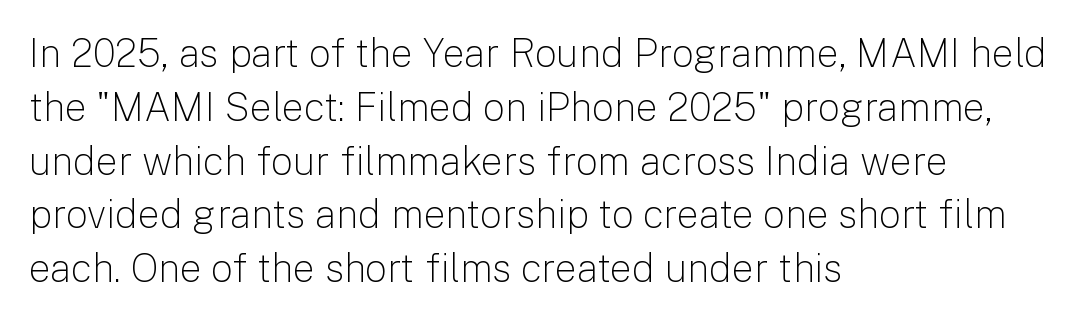
Q: Is the text bold? A: No.
Q: Is the text italic (slanted)? A: No, it is upright.
Q: Is the typeface a serif or a sans-serif typeface? A: Sans-serif.
Q: Is the text underlined? A: No.
Q: How is the paragraph aligned? A: Left-aligned.
Q: Is the spacing between letters normal or unusually wide? A: Normal.
Q: Is the spacing between lines tight, normal or loose? A: Normal.
Q: Width (condensed, normal, or wide)? A: Normal.
Q: Stroke contrast? A: Low.
Q: x-height? A: Medium.
Q: Monospaced? A: No.
